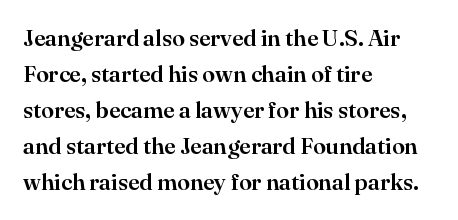
Regular leading. Check under the words: just untouched page. The type is set solid horizontally, with unmodified tracking. The paragraph has a hard left edge and a soft right edge.
